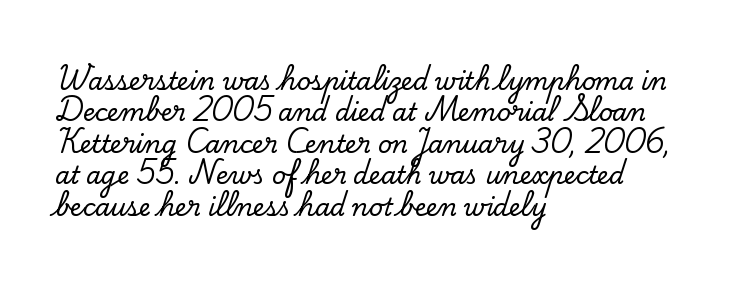
{"underline": "no", "align": "left", "line_spacing": "normal", "line_spacing_ratio": 1.31, "letter_spacing": "normal", "letter_spacing_em": 0.0, "glyph_px": 24}
